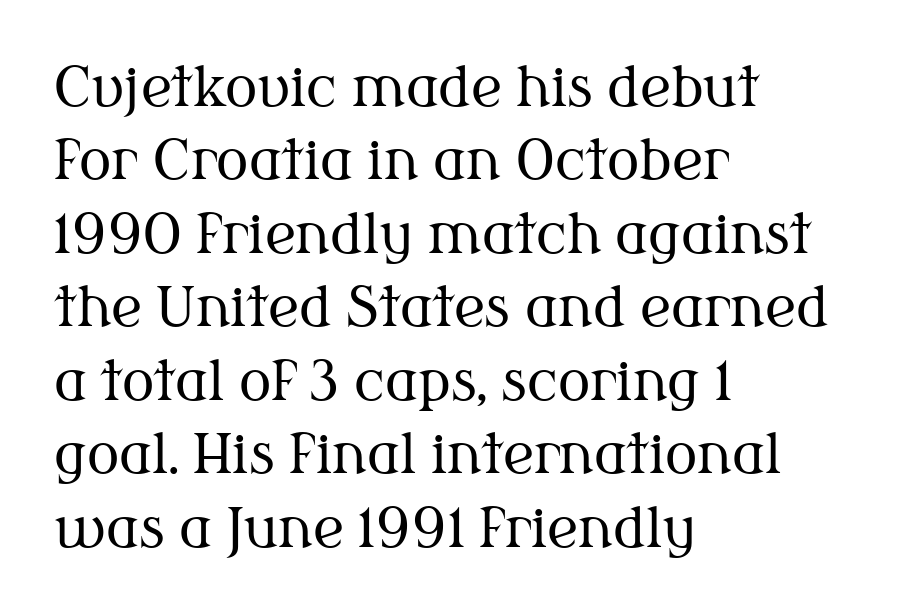
The image shows 54 px regular-weight serif type, upright; set left-aligned, normal line spacing (1.36x), normal letter spacing, not underlined; medium stroke contrast and a medium x-height.
